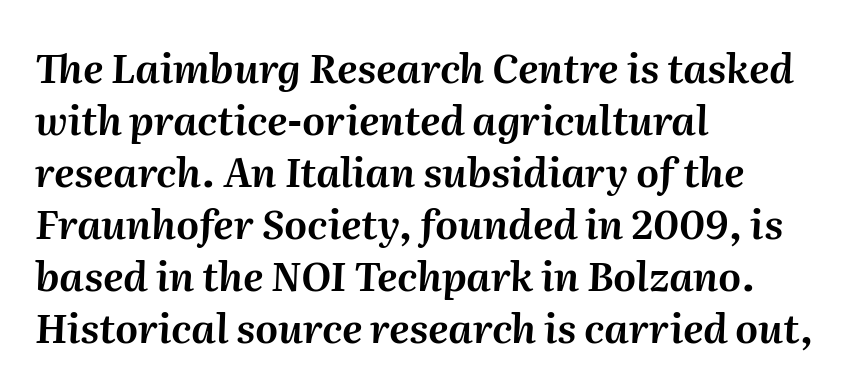
The image shows 40 px text type, italic (leaning right); set left-aligned, normal line spacing (1.3x), normal letter spacing, not underlined; medium stroke contrast and a medium x-height.
